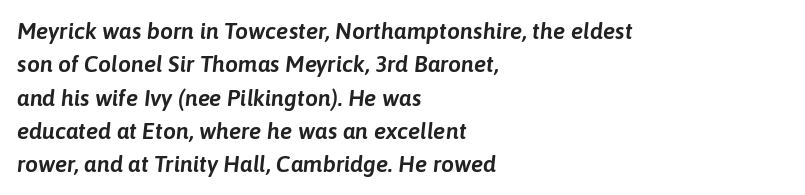
{"italic": "yes", "lean": "right", "slant_degrees": 6, "underline": "no", "align": "left", "line_spacing": "normal", "line_spacing_ratio": 1.45, "letter_spacing": "normal", "letter_spacing_em": 0.0, "glyph_px": 23}
